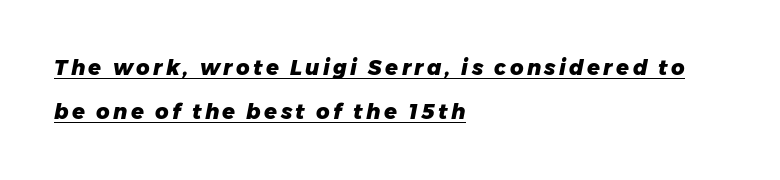
The image shows 21 px bold type, italic (leaning right); set left-aligned, loose line spacing (2.11x), underlined.
